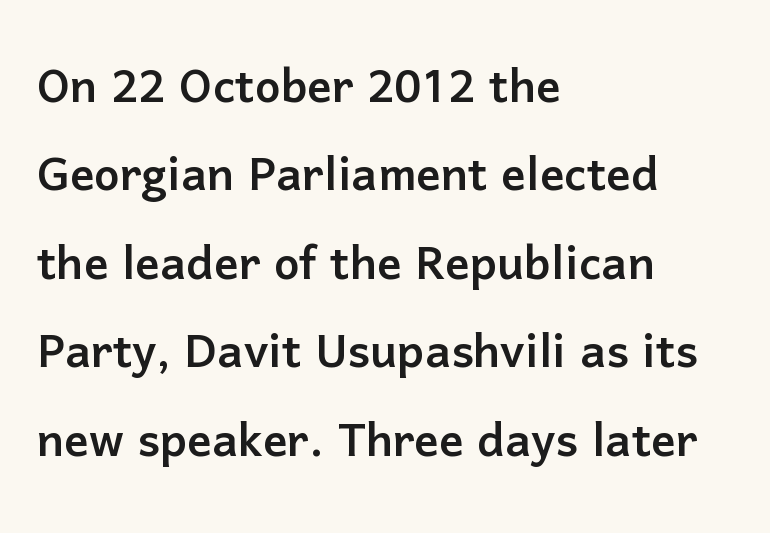
{"serif": "no", "italic": "no", "width": "normal", "stroke_contrast": "low", "x_height": "medium", "monospaced": "no", "underline": "no", "align": "left", "line_spacing": "normal", "line_spacing_ratio": 1.45, "letter_spacing": "normal", "letter_spacing_em": 0.0, "glyph_px": 61}
